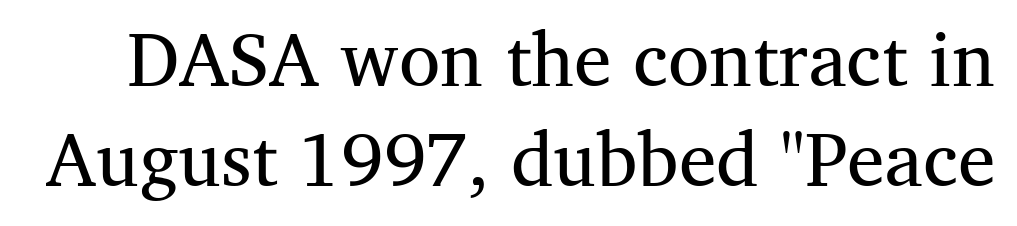
Q: Is the text bold? A: No.
Q: Is the text italic (slanted)? A: No, it is upright.
Q: Is the typeface a serif or a sans-serif typeface? A: Serif.
Q: Is the text underlined? A: No.
Q: Is the spacing between letters normal or unusually wide? A: Normal.
Q: Is the spacing between lines tight, normal or loose? A: Normal.
Q: Width (condensed, normal, or wide)? A: Normal.
Q: Stroke contrast? A: Medium.
Q: x-height? A: Medium.
Q: Monospaced? A: No.
